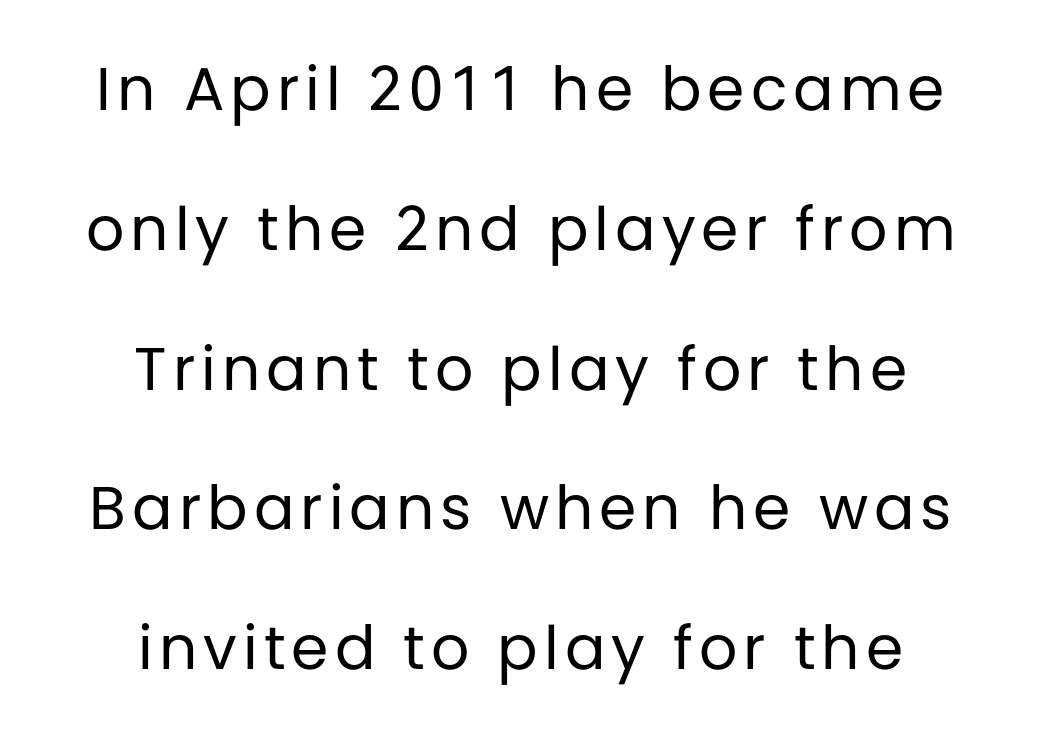
The leading is generous, giving the passage an open texture. The letters advance in unequal steps, a hallmark of proportional type. The type sits square on the baseline with zero lean. Where is the straight margin? There isn't one; the lines are centered.
